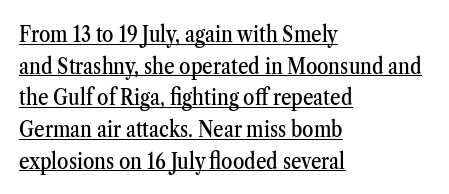
Q: Is the text italic (slanted)? A: No, it is upright.
Q: Is the text underlined? A: Yes.
Q: How is the paragraph aligned? A: Left-aligned.
Q: Is the spacing between letters normal or unusually wide? A: Normal.
Q: Is the spacing between lines tight, normal or loose? A: Normal.
